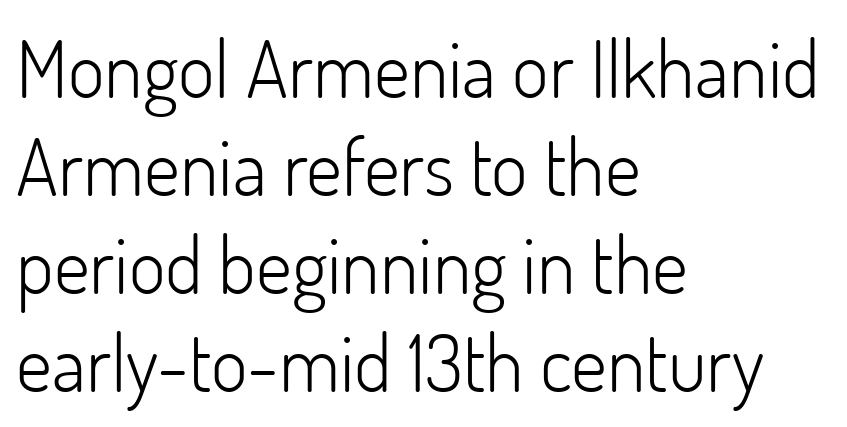
Visually the block forms a straight wall on the left and a jagged coastline on the right. The font sits on the lighter half of the weight spectrum, regular included. It's the straight-up-and-down kind of type. Each letter keeps its own natural width here, so spacing adapts to shape.
